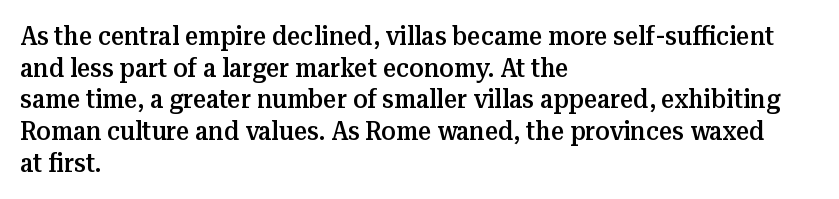
{"italic": "no", "bold": "semi", "underline": "no", "align": "left", "line_spacing_ratio": 1.22, "letter_spacing": "normal", "letter_spacing_em": 0.0, "glyph_px": 26}
